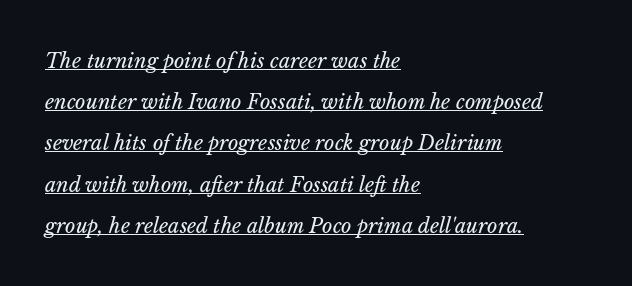
These lines keep a tight, regular rhythm from letter to letter. The whole block is typeset with a tilt. Does a line run under the words? Yes, clearly. No heavy texture on the line: the type isn't bold.
